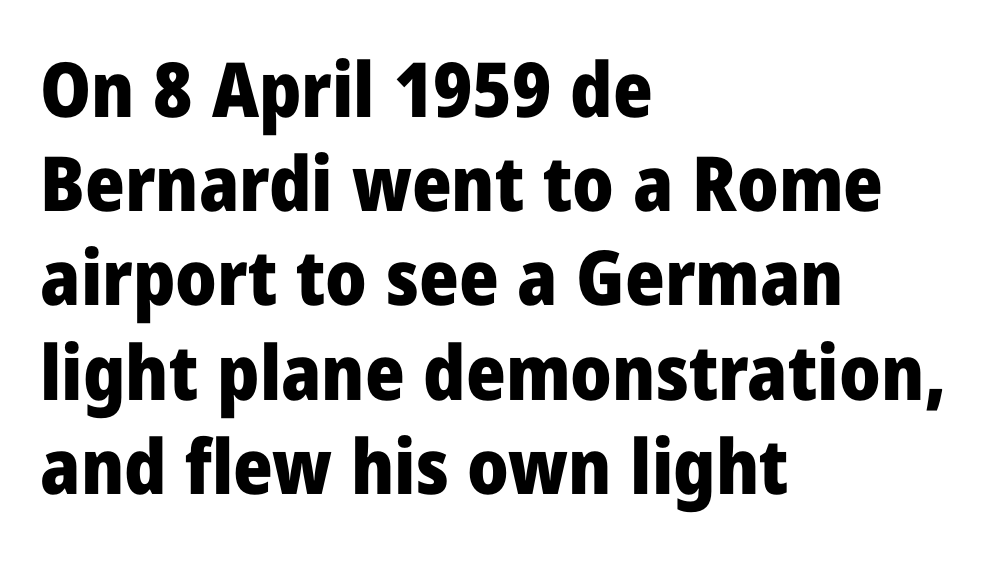
The image shows 76 px heavy, condensed sans-serif type, upright; set left-aligned, line spacing 1.24x, normal letter spacing, not underlined; low stroke contrast and a large x-height.
